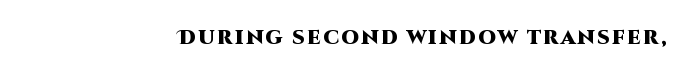
The image shows 20 px bold type, upright; set not underlined.
